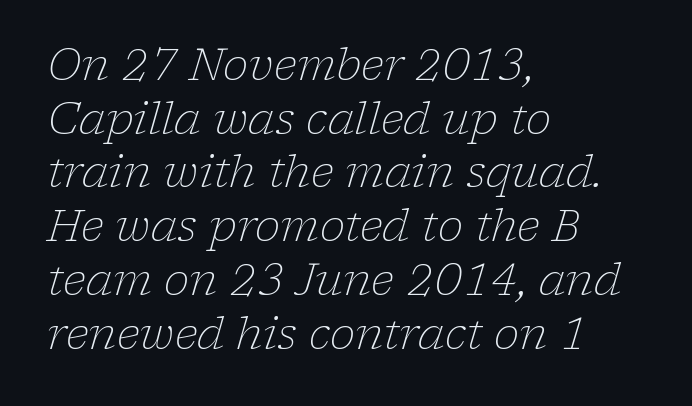
The image shows 43 px light serif type, italic (leaning right); set left-aligned, normal line spacing (1.25x), normal letter spacing, not underlined; low stroke contrast and a medium x-height.
